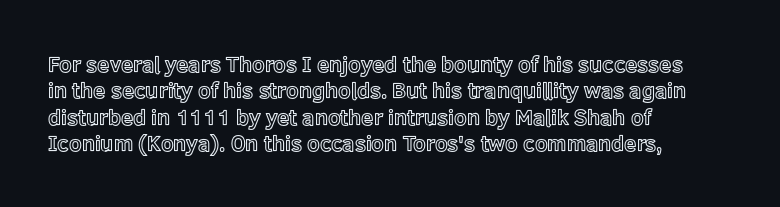
{"italic": "no", "underline": "no", "align": "left", "line_spacing_ratio": 1.2, "letter_spacing": "normal", "letter_spacing_em": 0.0, "glyph_px": 22}
